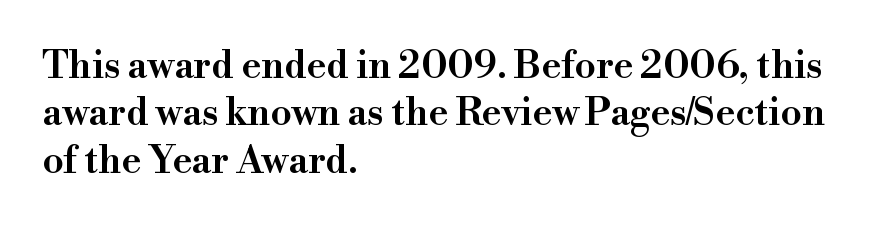
{"serif": "yes", "italic": "no", "bold": "semi", "weight": "semibold", "width": "normal", "stroke_contrast": "high", "x_height": "small", "monospaced": "no", "underline": "no", "align": "left", "line_spacing": "normal", "line_spacing_ratio": 1.25, "letter_spacing": "normal", "letter_spacing_em": 0.0, "glyph_px": 38}
